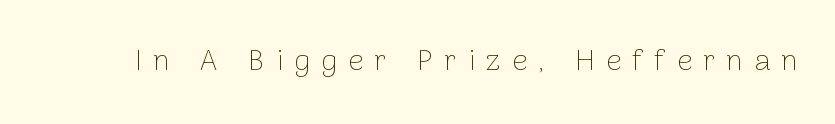
{"serif": "no", "italic": "no", "bold": "no", "weight": "thin", "width": "normal", "stroke_contrast": "low", "x_height": "medium", "monospaced": "no", "underline": "no", "letter_spacing": "wide", "letter_spacing_em": 0.37, "glyph_px": 30}
